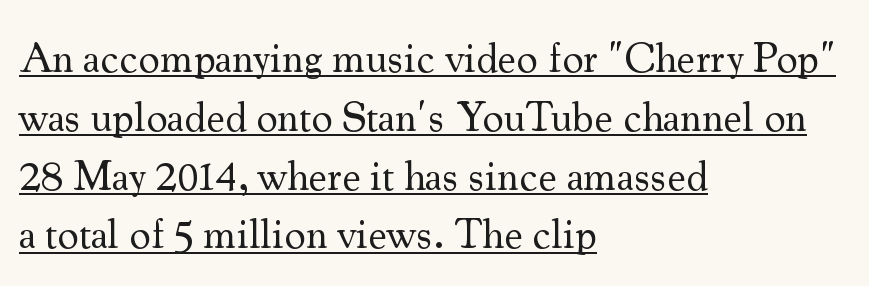
Q: Is the text bold? A: No.
Q: Is the text italic (slanted)? A: No, it is upright.
Q: Is the typeface a serif or a sans-serif typeface? A: Serif.
Q: Is the text underlined? A: Yes.
Q: How is the paragraph aligned? A: Left-aligned.
Q: Is the spacing between letters normal or unusually wide? A: Normal.
Q: Is the spacing between lines tight, normal or loose? A: Normal.
Q: Width (condensed, normal, or wide)? A: Normal.
Q: Stroke contrast? A: Medium.
Q: x-height? A: Small.
Q: Monospaced? A: No.
